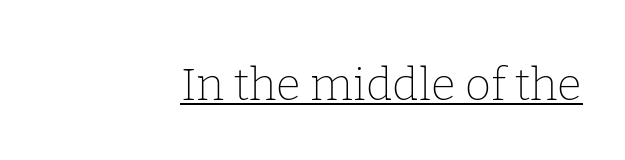
The specimen reads as upright at a glance. Each word holds together tightly as a unit, with standard inter-letter gaps. Teacher's note: observe the even right margin — that is flush-right alignment. This rendering employs a face with finishing strokes, i.e., a serif. Underlining? Definitely there.
